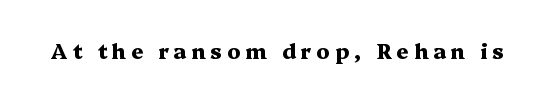
Q: Is the text bold? A: Yes.
Q: Is the text italic (slanted)? A: No, it is upright.
Q: Is the text underlined? A: No.
Q: Is the spacing between letters normal or unusually wide? A: Unusually wide.
